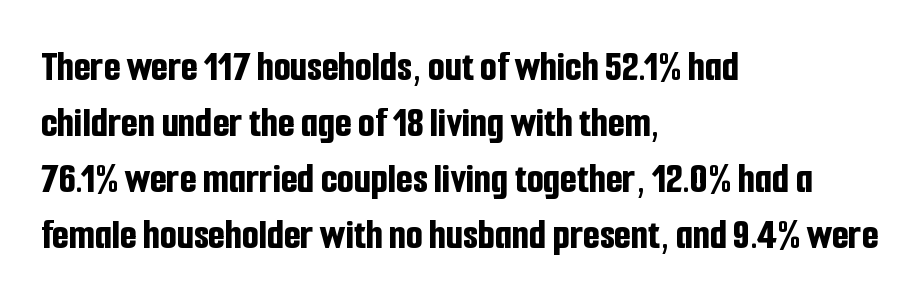
The image shows 43 px bold, condensed sans-serif type, upright; set left-aligned, normal line spacing (1.3x), normal letter spacing, not underlined; low stroke contrast and a medium x-height.
